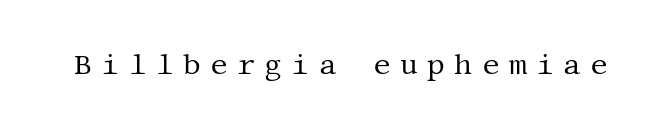
This rendering features lettering with no underline. This sample uses expanded letter spacing, leaving extra air between glyphs. The font sits on the lighter half of the weight spectrum, regular included. Stroke terminals: seriffed. Upright lettering throughout.
